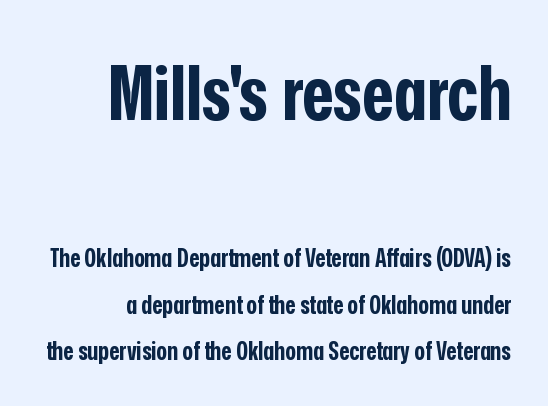
Q: Is the text bold? A: Yes.
Q: Is the text italic (slanted)? A: No, it is upright.
Q: Is the typeface a serif or a sans-serif typeface? A: Sans-serif.
Q: Is the text underlined? A: No.
Q: Is the spacing between letters normal or unusually wide? A: Normal.
Q: Which block of text is set in a larger size, the first (top) or the second (bottom)? A: The first (top) one.
Q: Width (condensed, normal, or wide)? A: Condensed.
Q: Stroke contrast? A: Low.
Q: x-height? A: Medium.
Q: Monospaced? A: No.
